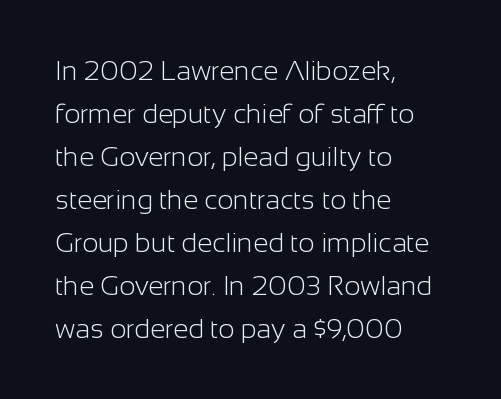
The image shows 27 px text type, upright; set left-aligned, normal line spacing (1.59x), normal letter spacing, not underlined.
